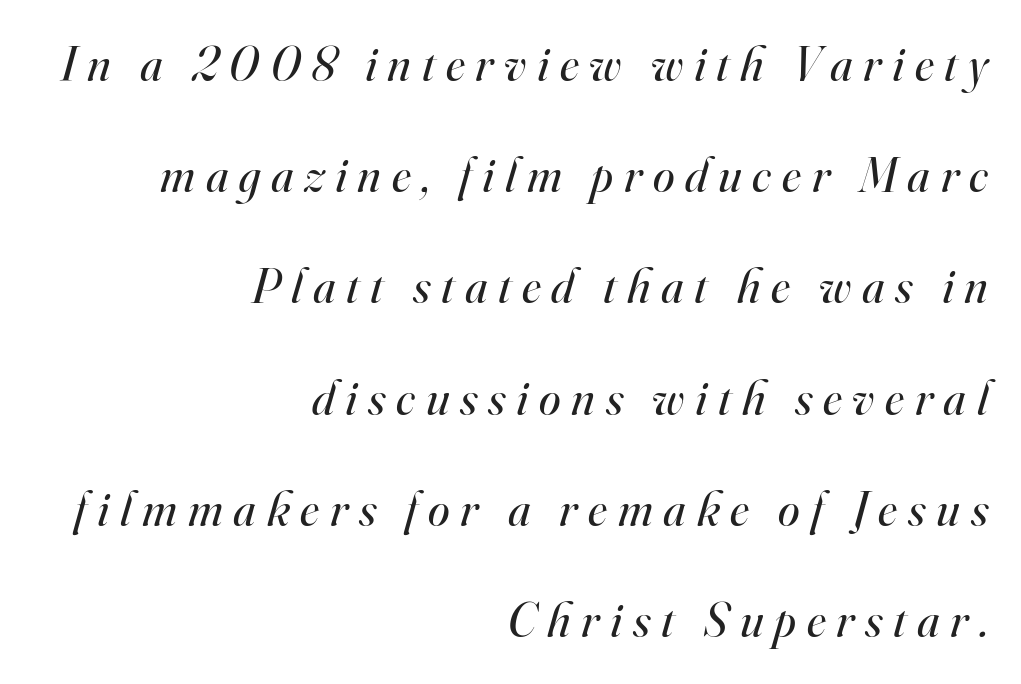
What kind of face is this? One with serifs. A great deal of white space separates one row of letters from the next. The letters advance in unequal steps, a hallmark of proportional type. This reads as an unemphasized weight, regular at the heaviest.
